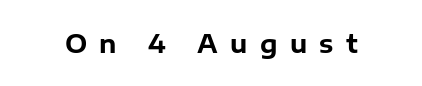
Every letter is thick-stroked: bold, no question. The tracking reads as deliberately expanded to a designer's eye. Underlining? Definitely not there. Italic: no, the glyphs are upright roman.
